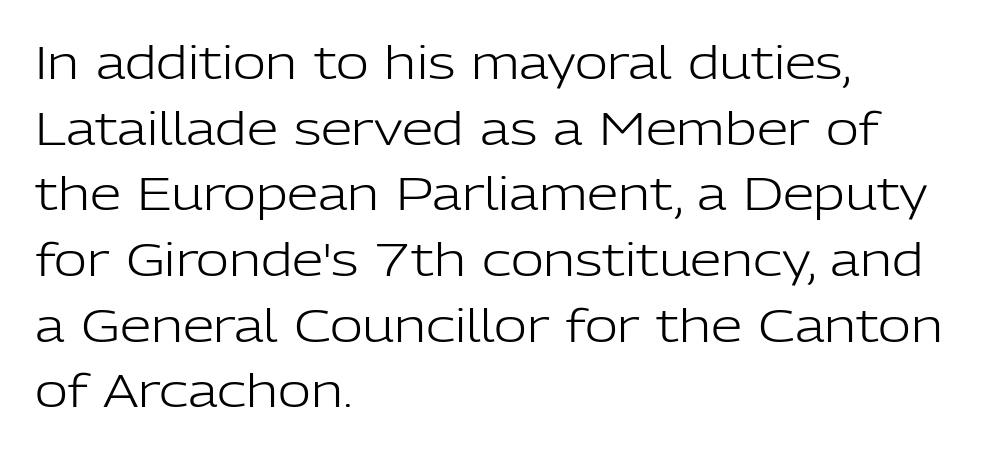
The image shows 45 px light sans-serif type, upright; set left-aligned, normal line spacing (1.46x), normal letter spacing, not underlined; low stroke contrast and a medium x-height.
